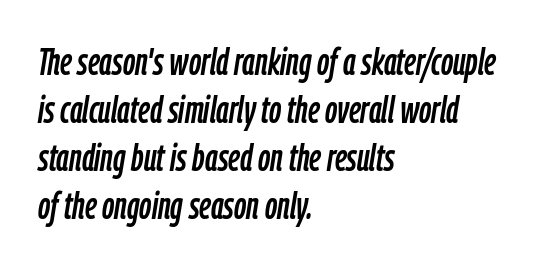
The lettering tilts uniformly, giving the passage an italic look. The rendering keeps characters at their native spacing. A classic flush-left, rag-right setting is used for this passage. You could not count columns in this text — the font is proportionally spaced. Horizontal bands of white between lines are of average thickness. Decoration check: the copy has no underline.
